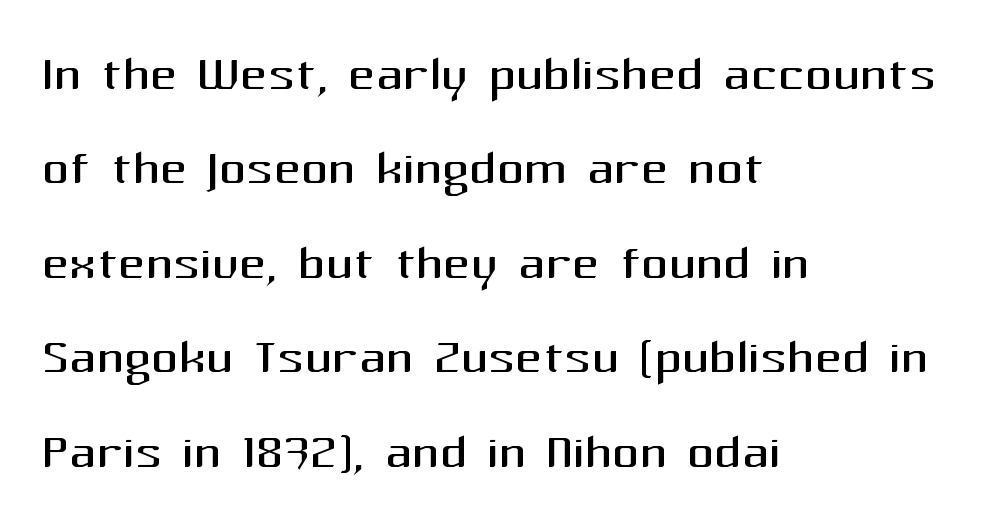
Q: Is the text bold? A: No.
Q: Is the text italic (slanted)? A: No, it is upright.
Q: Is the typeface a serif or a sans-serif typeface? A: Sans-serif.
Q: Is the text underlined? A: No.
Q: How is the paragraph aligned? A: Left-aligned.
Q: Is the spacing between letters normal or unusually wide? A: Normal.
Q: Is the spacing between lines tight, normal or loose? A: Normal.
Q: Width (condensed, normal, or wide)? A: Normal.
Q: Stroke contrast? A: Medium.
Q: x-height? A: Medium.
Q: Monospaced? A: No.
